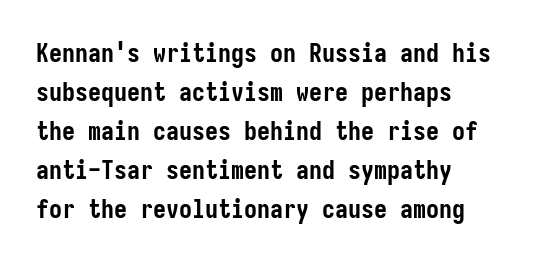
Q: Is the text bold? A: Yes.
Q: Is the text italic (slanted)? A: No, it is upright.
Q: Is the text underlined? A: No.
Q: How is the paragraph aligned? A: Left-aligned.
Q: Is the spacing between letters normal or unusually wide? A: Normal.
Q: Is the spacing between lines tight, normal or loose? A: Normal.
